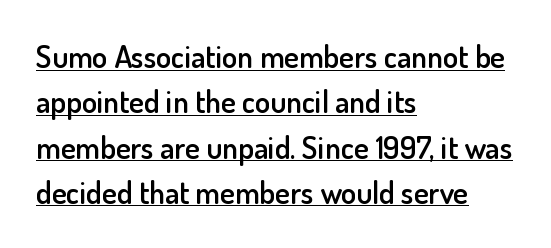
The image shows 31 px semibold sans-serif type, upright; set left-aligned, normal line spacing (1.46x), normal letter spacing, underlined; low stroke contrast and a small x-height.
